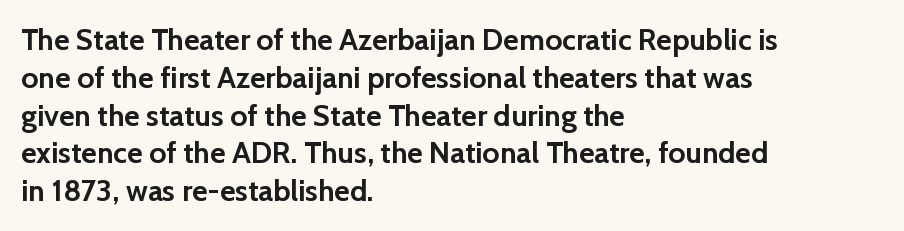
The image shows 30 px semibold sans-serif type, upright; set left-aligned, normal line spacing (1.26x), normal letter spacing, not underlined; low stroke contrast and a medium x-height.
